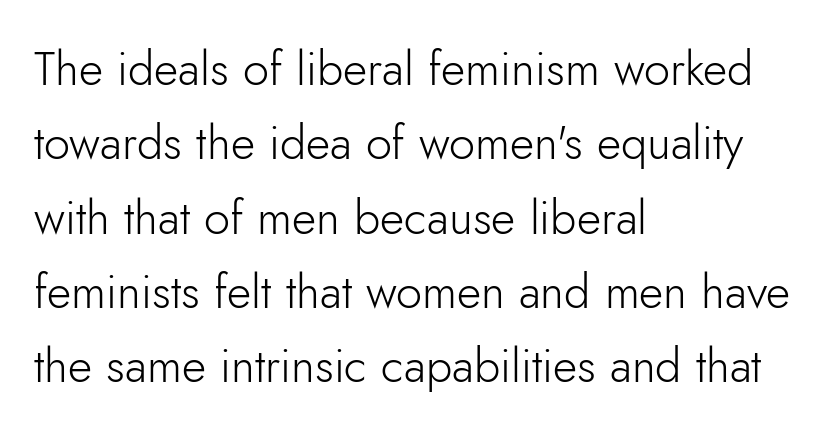
{"serif": "no", "italic": "no", "bold": "no", "weight": "light", "width": "normal", "stroke_contrast": "low", "x_height": "small", "monospaced": "no", "underline": "no", "align": "left", "line_spacing": "normal", "line_spacing_ratio": 1.58, "letter_spacing": "normal", "letter_spacing_em": 0.0, "glyph_px": 47}
